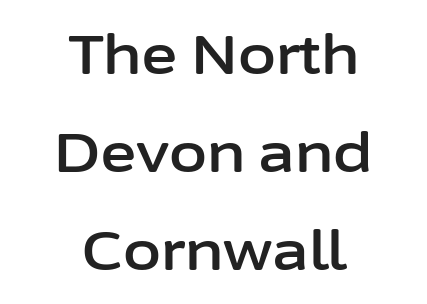
In terms of letterform style, serifs are entirely absent. Standard letterfit; no display-style spreading of the glyphs. Proportional: the letters do not fall into vertical columns. Rendered with straight, roman letterforms. Caption: multi-line text, centered on the measure.
